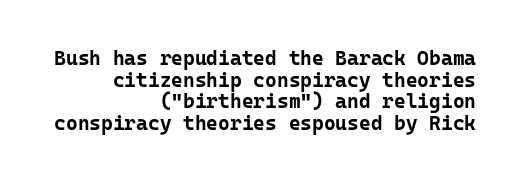
{"italic": "no", "bold": "yes", "underline": "no", "align": "right", "line_spacing": "tight", "line_spacing_ratio": 1.08, "letter_spacing": "normal", "letter_spacing_em": 0.0, "glyph_px": 20}
